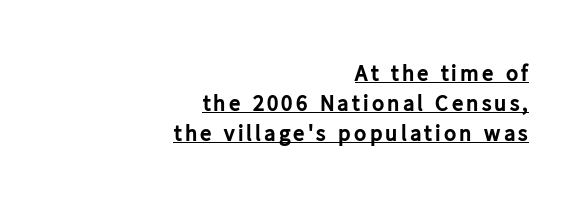
Q: Is the text bold? A: Yes.
Q: Is the text italic (slanted)? A: No, it is upright.
Q: Is the text underlined? A: Yes.
Q: How is the paragraph aligned? A: Right-aligned.
Q: Is the spacing between lines tight, normal or loose? A: Normal.
